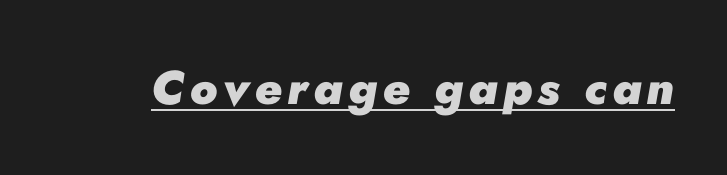
The image shows 47 px heavy type, italic (leaning right); set underlined; low stroke contrast and a small x-height.
